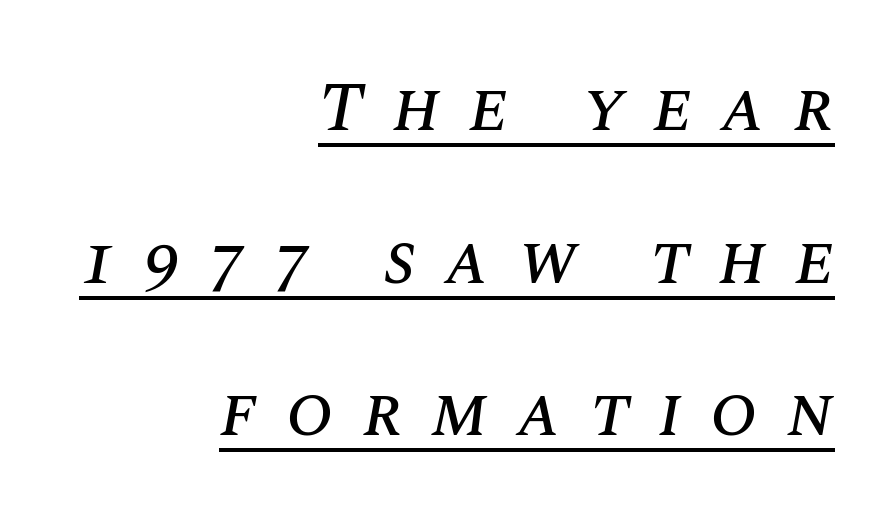
Is the letter spacing exaggerated? Yes — the characters are pushed far apart. Underline: present. Typeset ragged left — the right edge is the straight one. Varying glyph widths throughout — classic text-font behaviour. The axis of the letterforms is tilted away from vertical.
